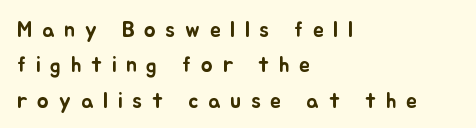
{"italic": "no", "underline": "no", "align": "left", "line_spacing": "normal", "line_spacing_ratio": 1.61, "letter_spacing": "wide", "letter_spacing_em": 0.44, "glyph_px": 22}
